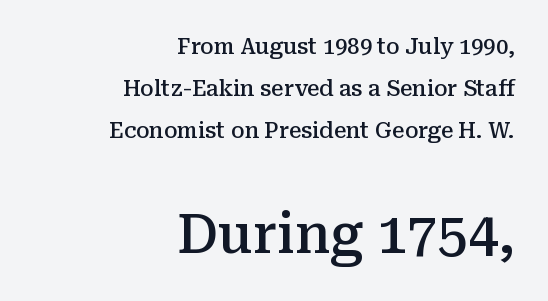
{"serif": "yes", "italic": "no", "bold": "semi", "weight": "semibold", "width": "normal", "stroke_contrast": "medium", "x_height": "medium", "monospaced": "no", "underline": "no", "align": "right", "line_spacing": "loose", "line_spacing_ratio": 1.91, "letter_spacing": "normal", "letter_spacing_em": 0.0, "larger_block": "second", "size_ratio": 2.45, "glyph_px": 54}
